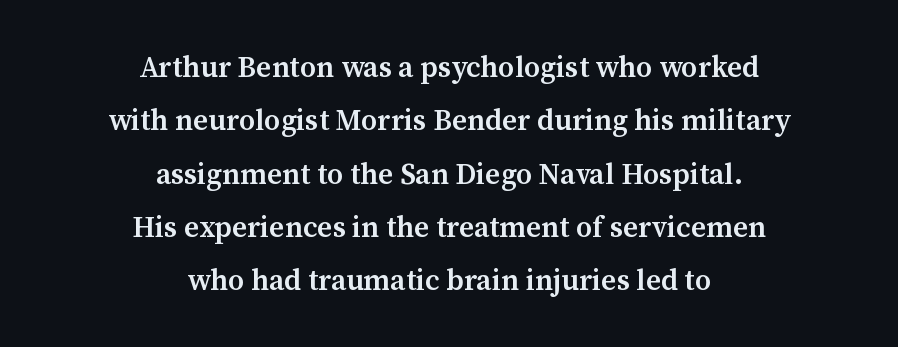
{"serif": "yes", "italic": "no", "bold": "semi", "weight": "semibold", "width": "normal", "stroke_contrast": "medium", "x_height": "medium", "monospaced": "no", "underline": "no", "align": "center", "line_spacing_ratio": 1.84, "letter_spacing": "normal", "letter_spacing_em": 0.0, "glyph_px": 29}
